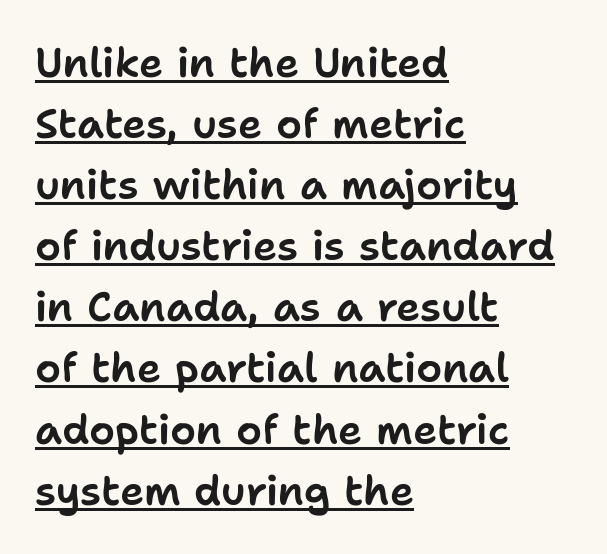
The image shows 41 px sans-serif type, upright; set left-aligned, normal line spacing (1.49x), normal letter spacing, underlined; low stroke contrast and a medium x-height.
